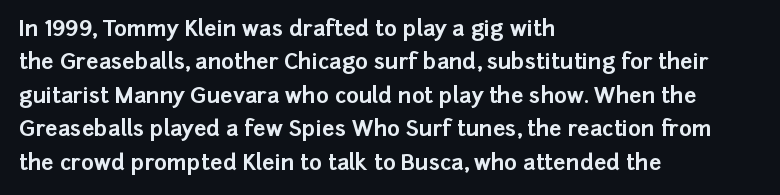
Q: Is the text bold? A: Yes.
Q: Is the text italic (slanted)? A: No, it is upright.
Q: Is the text underlined? A: No.
Q: How is the paragraph aligned? A: Left-aligned.
Q: Is the spacing between letters normal or unusually wide? A: Normal.
Q: Is the spacing between lines tight, normal or loose? A: Normal.
